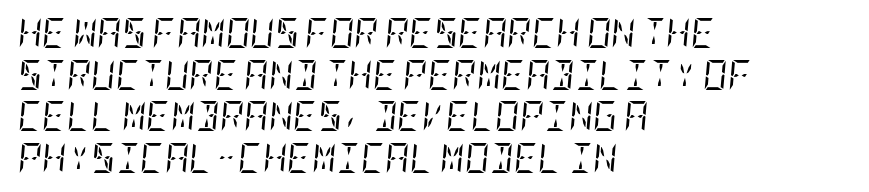
{"serif": "yes", "italic": "yes", "lean": "right", "slant_degrees": 5, "bold": "no", "weight": "regular", "width": "condensed", "stroke_contrast": "low", "x_height": "large", "underline": "no", "align": "left", "line_spacing": "normal", "line_spacing_ratio": 1.39, "letter_spacing": "normal", "letter_spacing_em": 0.0, "glyph_px": 30}
